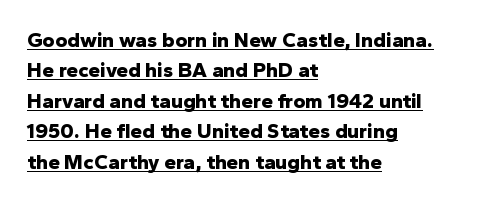
Q: Is the text bold? A: Yes.
Q: Is the text italic (slanted)? A: No, it is upright.
Q: Is the text underlined? A: Yes.
Q: How is the paragraph aligned? A: Left-aligned.
Q: Is the spacing between letters normal or unusually wide? A: Normal.
Q: Is the spacing between lines tight, normal or loose? A: Normal.
